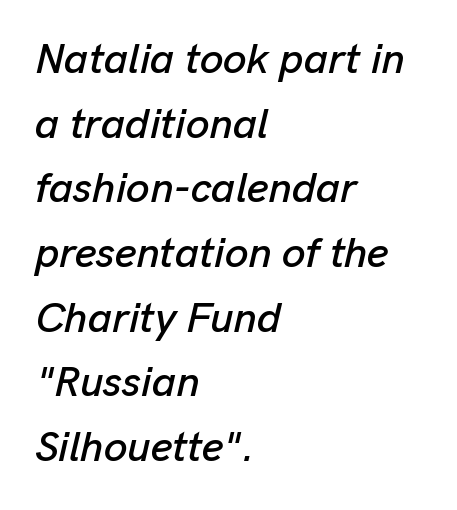
No extra tracking has been applied to these lines. Just letters on the line, the space beneath them empty. Each letter keeps its own natural width here, so spacing adapts to shape. If you measured baseline to baseline, you'd find a middling distance. The specimen reads as italic at a glance.
